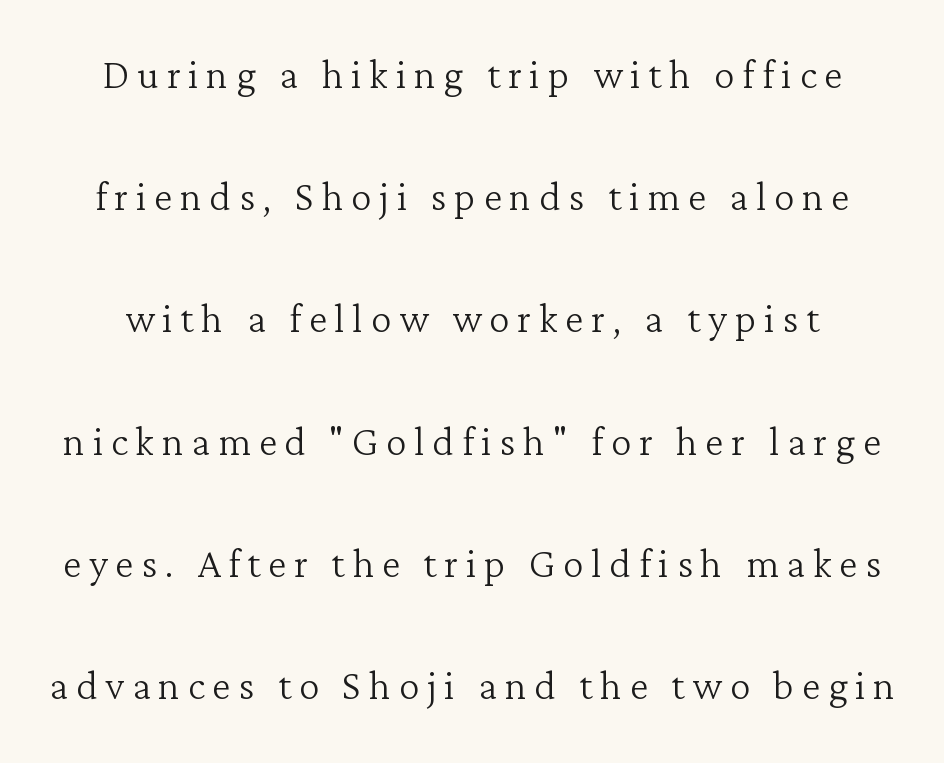
Q: Is the text bold? A: No.
Q: Is the text italic (slanted)? A: No, it is upright.
Q: Is the typeface a serif or a sans-serif typeface? A: Serif.
Q: Is the text underlined? A: No.
Q: Is the spacing between lines tight, normal or loose? A: Loose.
Q: Width (condensed, normal, or wide)? A: Normal.
Q: Stroke contrast? A: Low.
Q: x-height? A: Medium.
Q: Monospaced? A: No.
